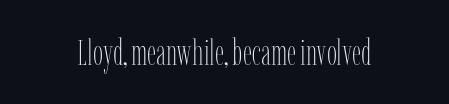
Q: Is the text bold? A: No.
Q: Is the text italic (slanted)? A: No, it is upright.
Q: Is the text underlined? A: No.
Q: Is the spacing between letters normal or unusually wide? A: Normal.
Q: Width (condensed, normal, or wide)? A: Condensed.
Q: Stroke contrast? A: Low.
Q: x-height? A: Medium.
Q: Monospaced? A: No.
